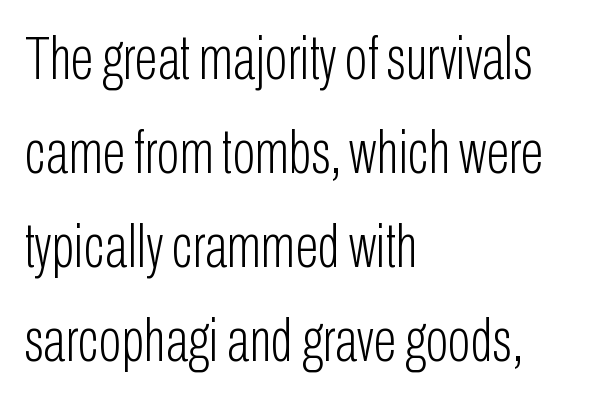
The image shows 61 px light, condensed sans-serif type, upright; set left-aligned, normal line spacing (1.54x), normal letter spacing, not underlined; low stroke contrast and a medium x-height.
